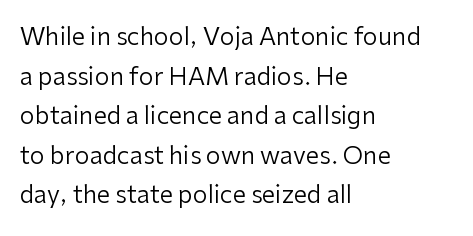
The image shows 24 px text type, upright; set left-aligned, normal line spacing (1.65x), normal letter spacing, not underlined.
